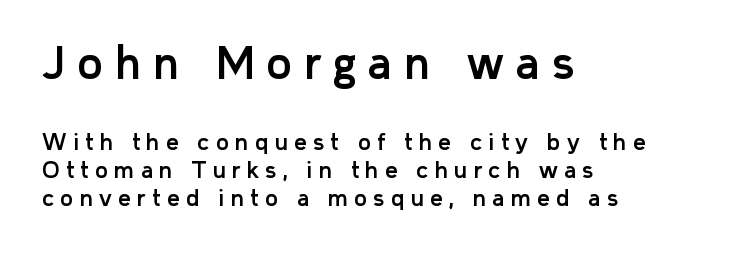
The image shows 43 px sans-serif type, upright; set left-aligned, normal line spacing (1.27x), unusually wide letter spacing (+0.29 em), not underlined; the first (top) block is 1.95x larger; low stroke contrast and a medium x-height.
